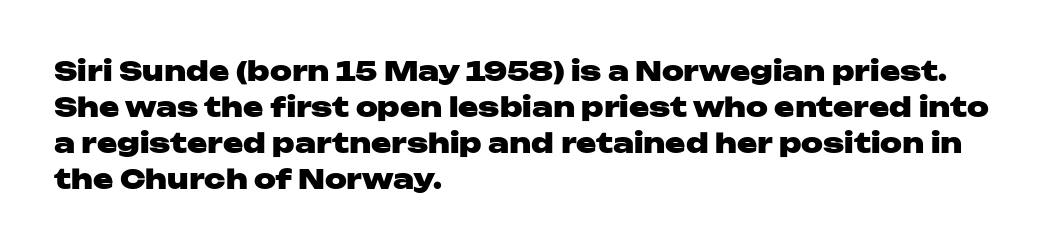
Is there much room between lines? A standard amount, neither cramped nor airy. This rendering features lettering with no underline. The typography opts for an upright posture over an oblique one. Standard letterfit; no display-style spreading of the glyphs. Line starts are locked; line ends wander. Heavy-handed strokes throughout: this text is bold.
